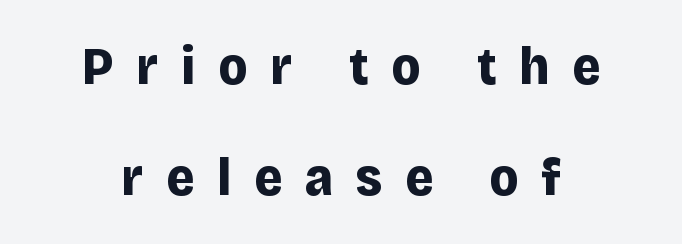
The image shows 54 px bold sans-serif type, upright; set centered, loose line spacing (2.06x), unusually wide letter spacing (+0.42 em), not underlined; low stroke contrast and a large x-height.
